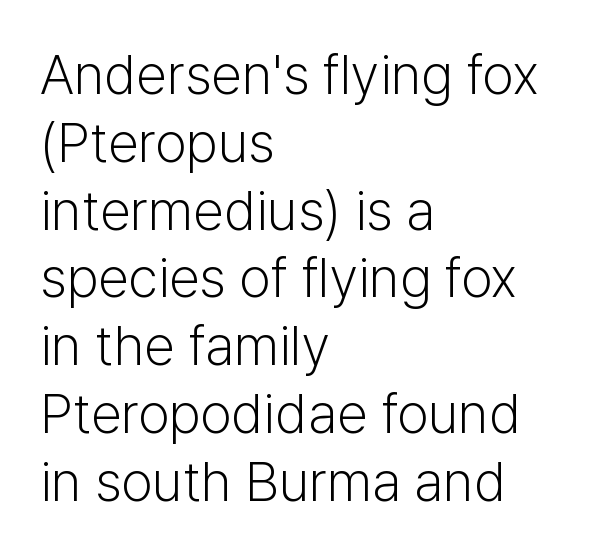
{"serif": "no", "italic": "no", "bold": "no", "weight": "light", "width": "normal", "stroke_contrast": "low", "x_height": "medium", "monospaced": "no", "underline": "no", "align": "left", "line_spacing_ratio": 1.21, "letter_spacing": "normal", "letter_spacing_em": 0.0, "glyph_px": 56}
